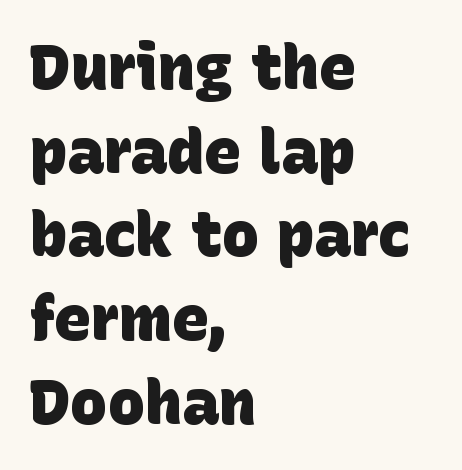
The image shows 62 px heavy sans-serif type; set left-aligned, normal line spacing (1.35x), normal letter spacing, not underlined; low stroke contrast and a large x-height.
